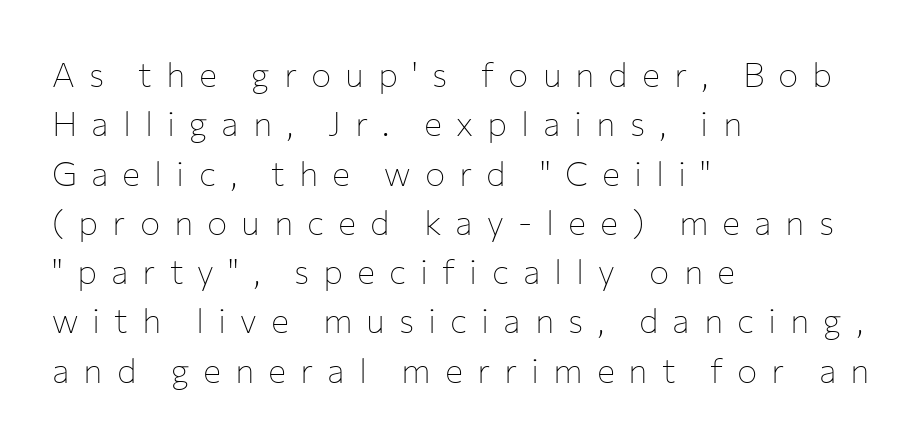
{"serif": "no", "italic": "no", "bold": "no", "weight": "thin", "width": "normal", "stroke_contrast": "low", "x_height": "medium", "monospaced": "no", "underline": "no", "align": "left", "line_spacing": "normal", "line_spacing_ratio": 1.45, "letter_spacing": "wide", "letter_spacing_em": 0.41, "glyph_px": 34}
